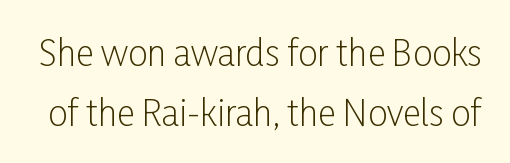
The font is comparable to plain body text, perhaps lighter. This is roman type, the default non-slanted kind. In terms of letterspacing, this is plain default setting. The passage shown is typeset with a sans-serif family. Unmarked baselines from the first word to the last.
